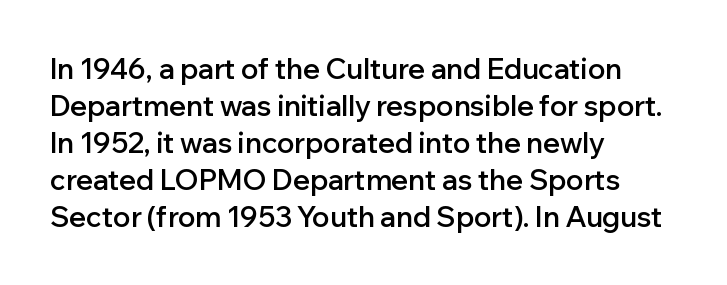
These lines are rendered in a variable-pitch font. Honestly, there is no underline to notice here at all. Every letter is mildly thick-stroked: semibold rather than bold. Reading down the block, your eye returns to a fixed left position each line.
